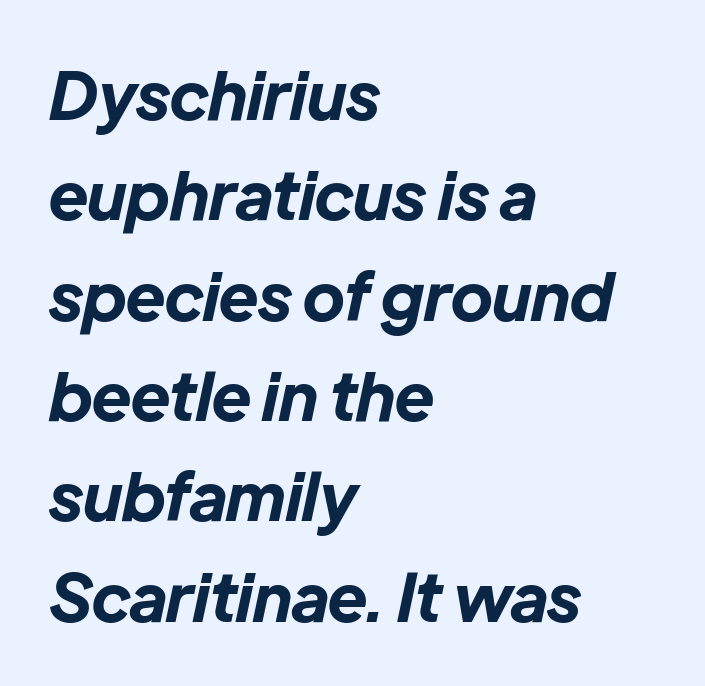
The image shows 66 px bold type, italic (leaning right); set left-aligned, normal line spacing (1.52x), normal letter spacing, not underlined; low stroke contrast and a medium x-height.
